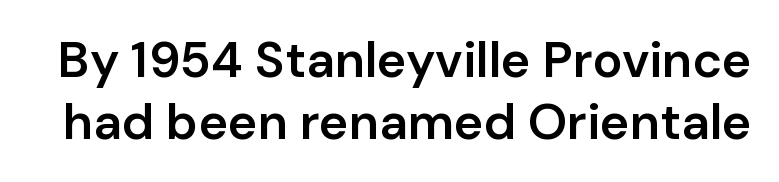
{"serif": "no", "italic": "no", "bold": "semi", "weight": "semibold", "width": "normal", "stroke_contrast": "low", "x_height": "medium", "monospaced": "no", "underline": "no", "line_spacing_ratio": 1.24, "letter_spacing": "normal", "letter_spacing_em": 0.0, "glyph_px": 50}
